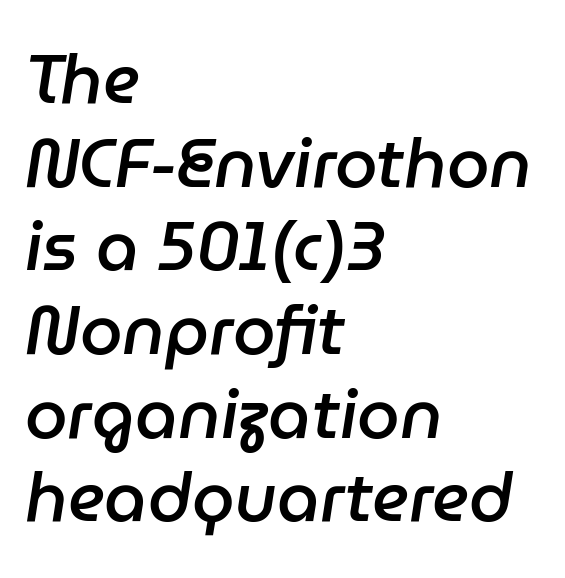
The image shows 68 px semibold type, italic (leaning right); set left-aligned, line spacing 1.23x, normal letter spacing, not underlined; low stroke contrast and a medium x-height.
